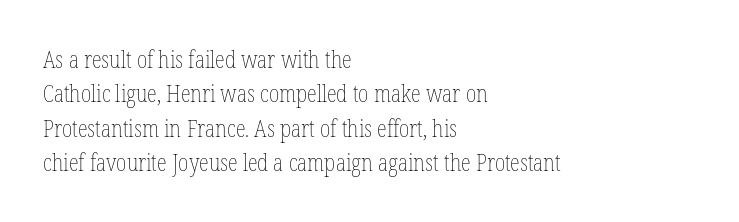
{"italic": "no", "bold": "no", "underline": "no", "align": "left", "line_spacing": "normal", "line_spacing_ratio": 1.5, "letter_spacing": "normal", "letter_spacing_em": 0.0, "glyph_px": 23}
